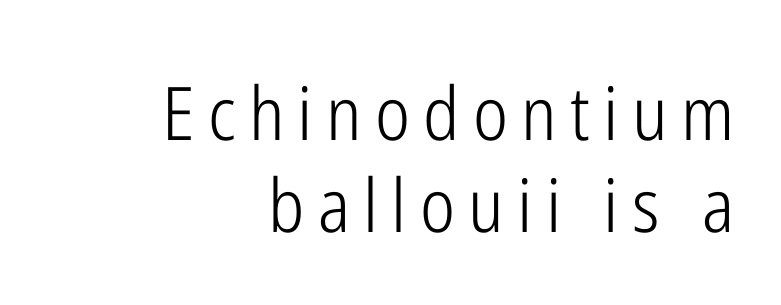
Q: Is the text bold? A: No.
Q: Is the text italic (slanted)? A: No, it is upright.
Q: Is the typeface a serif or a sans-serif typeface? A: Sans-serif.
Q: Is the text underlined? A: No.
Q: How is the paragraph aligned? A: Right-aligned.
Q: Width (condensed, normal, or wide)? A: Condensed.
Q: Stroke contrast? A: Low.
Q: x-height? A: Medium.
Q: Monospaced? A: No.
